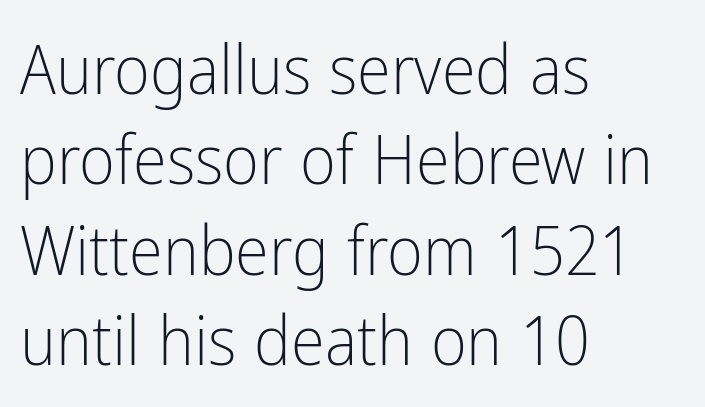
The image shows 69 px light, condensed sans-serif type, upright; set left-aligned, normal line spacing (1.31x), normal letter spacing, not underlined; low stroke contrast and a medium x-height.
